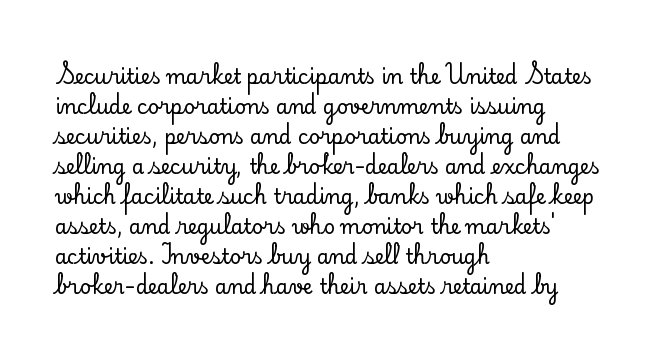
The passage shown has conventional tracking throughout. Is there much room between lines? A standard amount, neither cramped nor airy. This is the regular roman posture of the typeface. Plain, unruled lines of type. Typeset ragged right — the left edge is the straight one.
